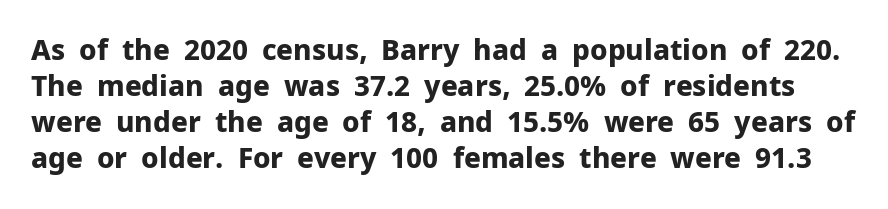
Q: Is the text bold? A: Yes.
Q: Is the text italic (slanted)? A: No, it is upright.
Q: Is the typeface a serif or a sans-serif typeface? A: Sans-serif.
Q: Is the text underlined? A: No.
Q: Is the spacing between letters normal or unusually wide? A: Normal.
Q: Is the spacing between lines tight, normal or loose? A: Normal.
Q: Width (condensed, normal, or wide)? A: Normal.
Q: Stroke contrast? A: Low.
Q: x-height? A: Medium.
Q: Monospaced? A: No.
